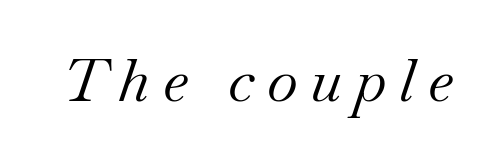
{"serif": "yes", "italic": "yes", "lean": "right", "slant_degrees": 18, "bold": "no", "weight": "regular", "width": "normal", "stroke_contrast": "medium", "x_height": "small", "monospaced": "no", "underline": "no", "letter_spacing": "wide", "letter_spacing_em": 0.21, "glyph_px": 60}
